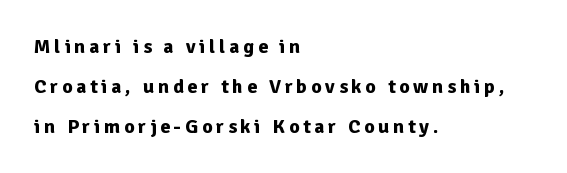
This is heavy type, rendered in bold. Anything drawn beneath the words? Only blank space. Quick note: interline space is abundant. Ordinary non-slanted type is in use. The passage is arranged the way most books set body copy — flush left.
